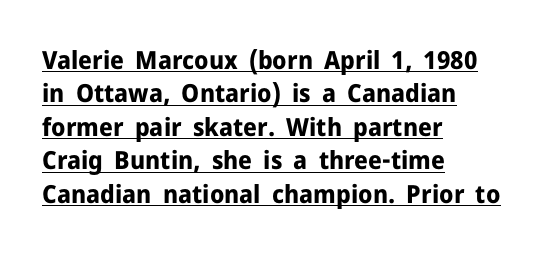
Q: Is the text bold? A: Yes.
Q: Is the text italic (slanted)? A: No, it is upright.
Q: Is the text underlined? A: Yes.
Q: How is the paragraph aligned? A: Left-aligned.
Q: Is the spacing between letters normal or unusually wide? A: Normal.
Q: Is the spacing between lines tight, normal or loose? A: Normal.
